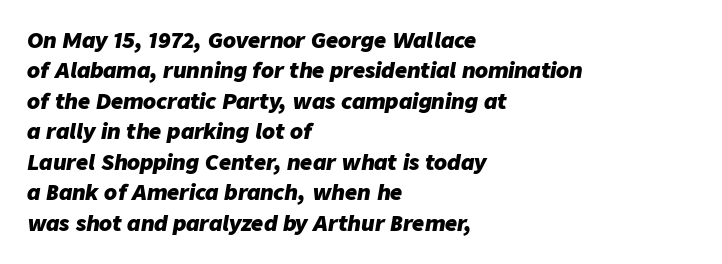
{"italic": "yes", "lean": "right", "slant_degrees": 9, "bold": "yes", "underline": "no", "align": "left", "line_spacing": "normal", "line_spacing_ratio": 1.45, "letter_spacing": "normal", "letter_spacing_em": 0.0, "glyph_px": 21}
